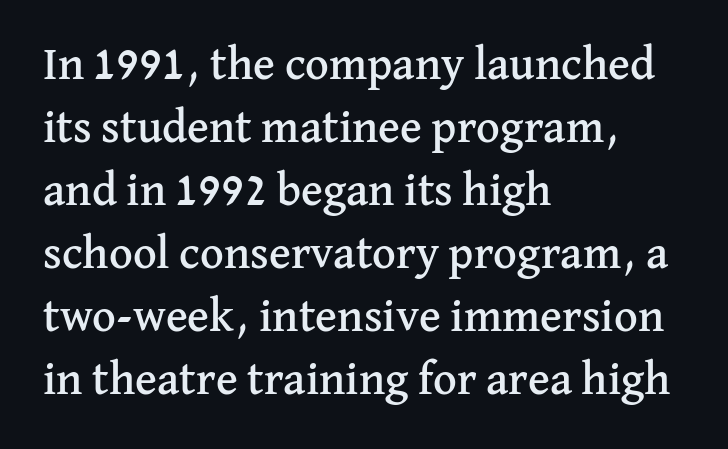
{"serif": "yes", "italic": "no", "width": "normal", "stroke_contrast": "medium", "x_height": "medium", "monospaced": "no", "underline": "no", "align": "left", "line_spacing": "normal", "line_spacing_ratio": 1.37, "letter_spacing": "normal", "letter_spacing_em": 0.0, "glyph_px": 46}
